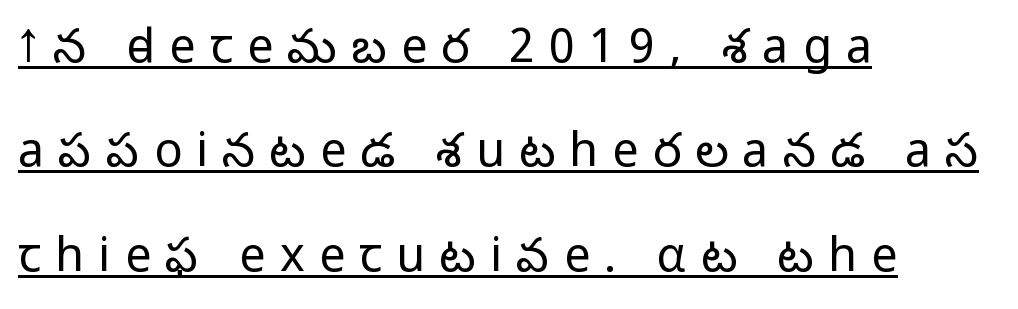
The face used here is proportionally spaced, like ordinary book or web type. Whoever set this chose breathing room over compactness in the vertical rhythm. Caption: lettering with a line underneath. Nothing sits at the stroke ends, so this counts as sans-serif.
